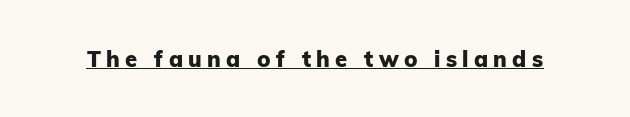
{"italic": "no", "bold": "yes", "underline": "yes", "letter_spacing": "wide", "letter_spacing_em": 0.24, "glyph_px": 22}
